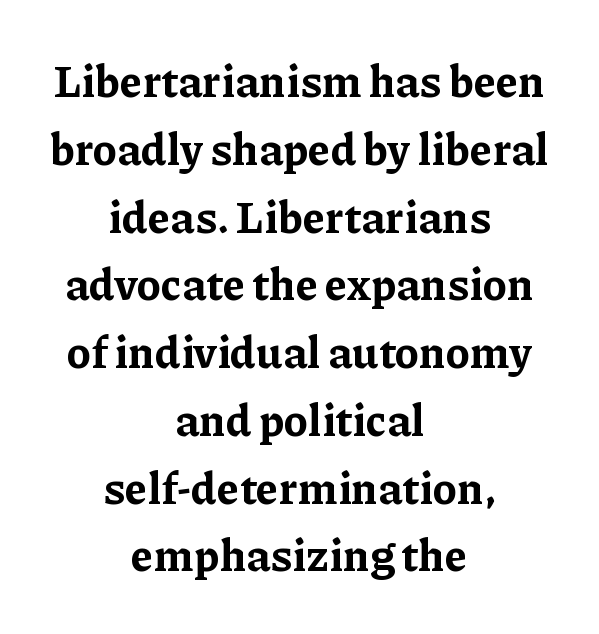
Q: Is the text bold? A: Yes.
Q: Is the text italic (slanted)? A: No, it is upright.
Q: Is the typeface a serif or a sans-serif typeface? A: Serif.
Q: Is the text underlined? A: No.
Q: How is the paragraph aligned? A: Centered.
Q: Is the spacing between letters normal or unusually wide? A: Normal.
Q: Is the spacing between lines tight, normal or loose? A: Normal.
Q: Width (condensed, normal, or wide)? A: Normal.
Q: Stroke contrast? A: Low.
Q: x-height? A: Medium.
Q: Monospaced? A: No.
